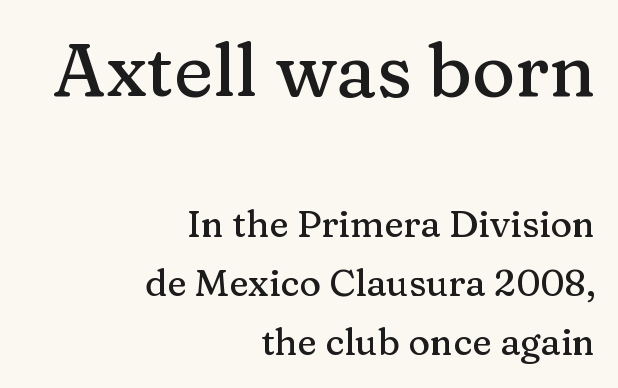
Q: Is the text italic (slanted)? A: No, it is upright.
Q: Is the typeface a serif or a sans-serif typeface? A: Serif.
Q: Is the text underlined? A: No.
Q: How is the paragraph aligned? A: Right-aligned.
Q: Is the spacing between letters normal or unusually wide? A: Normal.
Q: Is the spacing between lines tight, normal or loose? A: Normal.
Q: Which block of text is set in a larger size, the first (top) or the second (bottom)? A: The first (top) one.
Q: Width (condensed, normal, or wide)? A: Normal.
Q: Stroke contrast? A: Medium.
Q: x-height? A: Medium.
Q: Monospaced? A: No.
